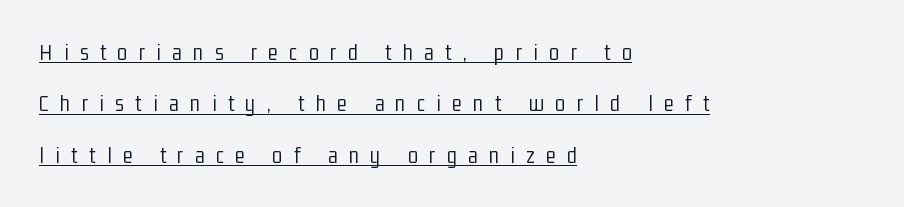
Q: Is the text bold? A: No.
Q: Is the text italic (slanted)? A: No, it is upright.
Q: Is the text underlined? A: Yes.
Q: How is the paragraph aligned? A: Left-aligned.
Q: Is the spacing between letters normal or unusually wide? A: Unusually wide.
Q: Is the spacing between lines tight, normal or loose? A: Loose.
